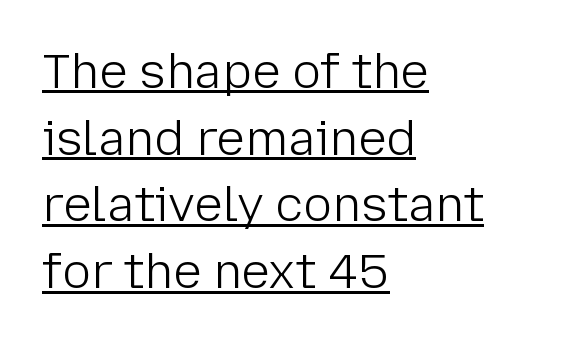
Q: Is the text bold? A: No.
Q: Is the text italic (slanted)? A: No, it is upright.
Q: Is the typeface a serif or a sans-serif typeface? A: Sans-serif.
Q: Is the text underlined? A: Yes.
Q: How is the paragraph aligned? A: Left-aligned.
Q: Is the spacing between letters normal or unusually wide? A: Normal.
Q: Is the spacing between lines tight, normal or loose? A: Normal.
Q: Width (condensed, normal, or wide)? A: Normal.
Q: Stroke contrast? A: Low.
Q: x-height? A: Medium.
Q: Monospaced? A: No.
